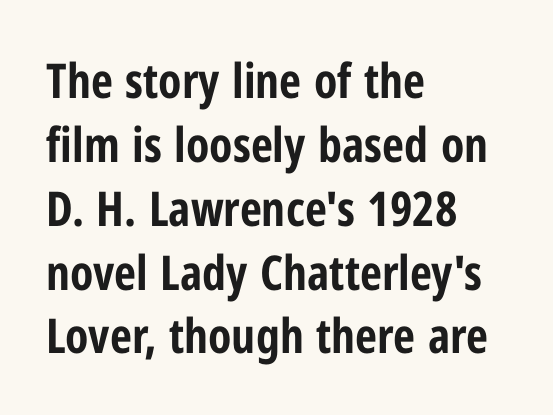
Spacing between characters is what you'd get straight out of the box. Underlining? Definitely not there. Is the type bold? Yes — the strokes are clearly thick and heavy. The lines sit at an ordinary, default distance from one another. Italic: no, the glyphs are upright roman.
